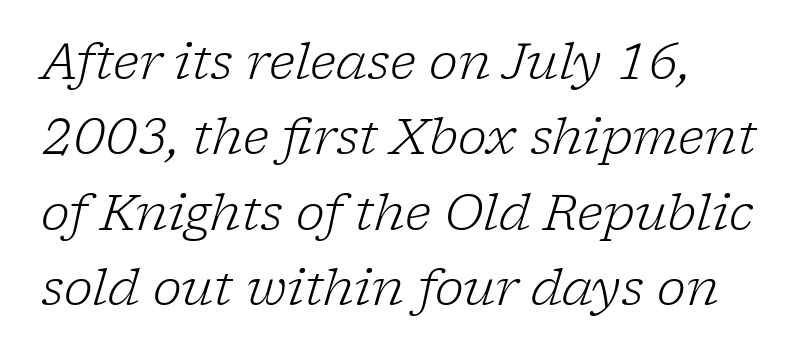
These glyphs show unthickened strokes, regular width or finer. Yep, those are serifs on the letters. When letters slant like this, we call the style italic. These lines keep a tight, regular rhythm from letter to letter.
